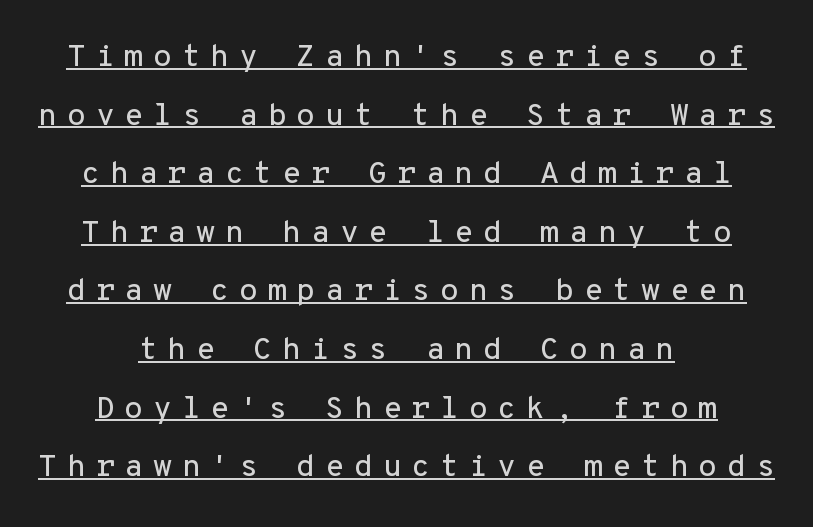
Q: Is the text italic (slanted)? A: No, it is upright.
Q: Is the typeface a serif or a sans-serif typeface? A: Sans-serif.
Q: Is the text underlined? A: Yes.
Q: How is the paragraph aligned? A: Centered.
Q: Is the spacing between letters normal or unusually wide? A: Unusually wide.
Q: Width (condensed, normal, or wide)? A: Normal.
Q: Stroke contrast? A: Low.
Q: x-height? A: Medium.
Q: Monospaced? A: Yes.
